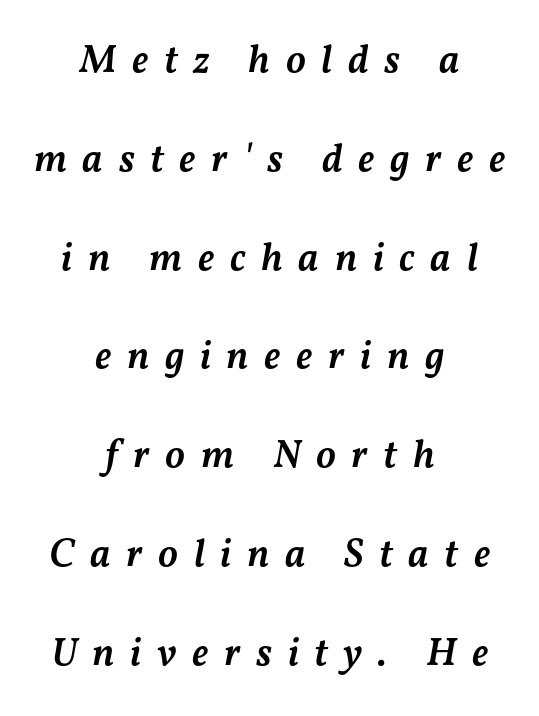
{"italic": "yes", "lean": "right", "slant_degrees": 11, "bold": "semi", "weight": "semibold", "width": "normal", "stroke_contrast": "medium", "x_height": "medium", "monospaced": "no", "underline": "no", "align": "center", "line_spacing": "loose", "line_spacing_ratio": 2.47, "letter_spacing": "wide", "letter_spacing_em": 0.39, "glyph_px": 40}
